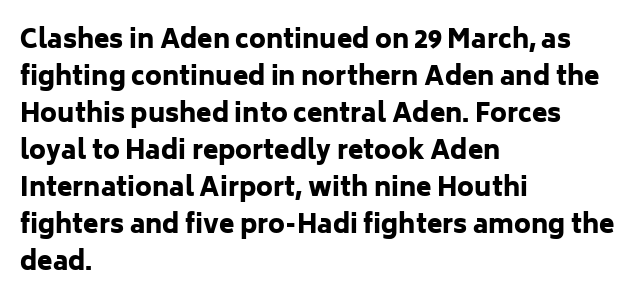
The image shows 25 px bold type, upright; set left-aligned, normal line spacing (1.48x), normal letter spacing, not underlined.
